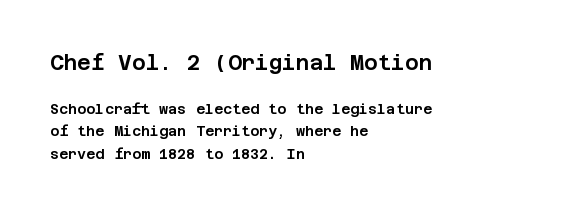
{"italic": "no", "underline": "no", "align": "left", "line_spacing": "normal", "line_spacing_ratio": 1.59, "letter_spacing": "normal", "letter_spacing_em": 0.0, "larger_block": "first", "size_ratio": 1.5, "glyph_px": 21}
